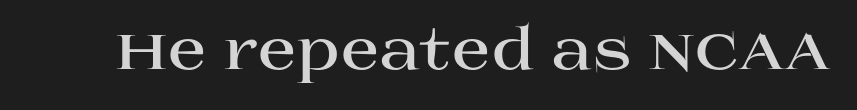
Q: Is the text bold? A: Yes.
Q: Is the text italic (slanted)? A: No, it is upright.
Q: Is the typeface a serif or a sans-serif typeface? A: Serif.
Q: Is the text underlined? A: No.
Q: Is the spacing between letters normal or unusually wide? A: Normal.
Q: Width (condensed, normal, or wide)? A: Wide.
Q: Stroke contrast? A: High.
Q: x-height? A: Large.
Q: Monospaced? A: No.
